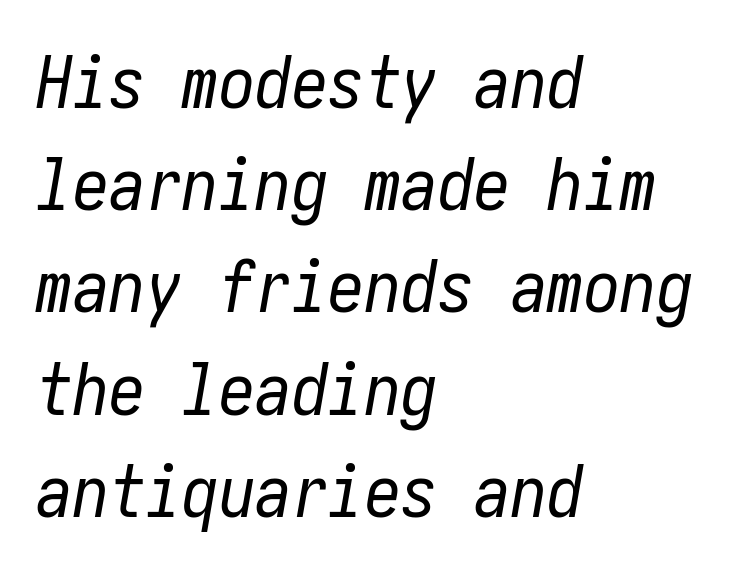
{"italic": "yes", "lean": "right", "slant_degrees": 10, "bold": "no", "weight": "regular", "width": "condensed", "stroke_contrast": "low", "x_height": "medium", "underline": "no", "align": "left", "line_spacing": "normal", "line_spacing_ratio": 1.4, "letter_spacing": "normal", "letter_spacing_em": 0.0, "glyph_px": 73}
